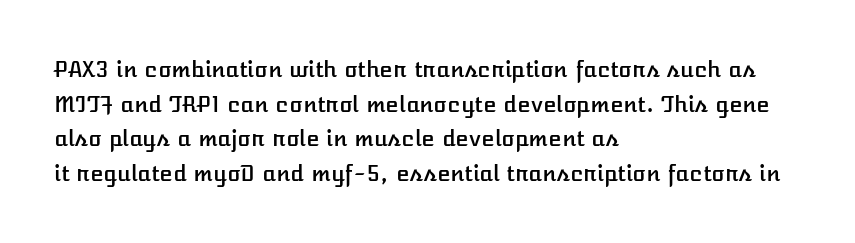
The image shows 22 px text type, upright; set left-aligned, normal line spacing (1.57x), normal letter spacing, not underlined.
